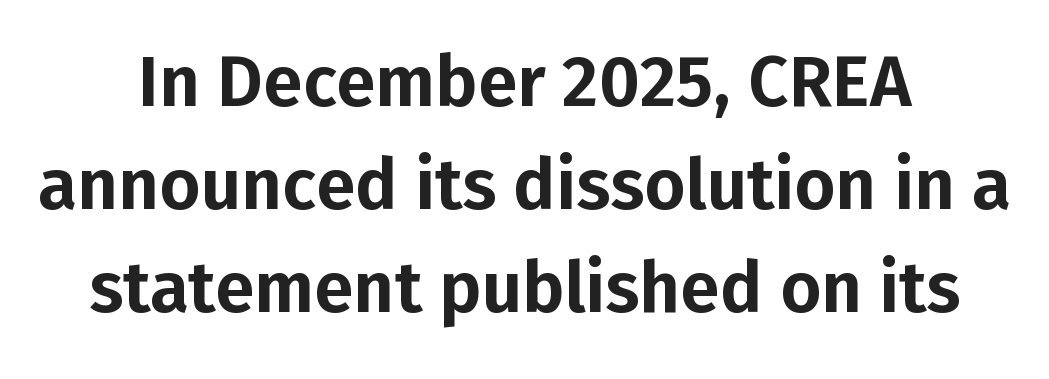
The image shows 71 px sans-serif type, upright; set centered, normal line spacing (1.45x), normal letter spacing, not underlined; low stroke contrast and a medium x-height.
